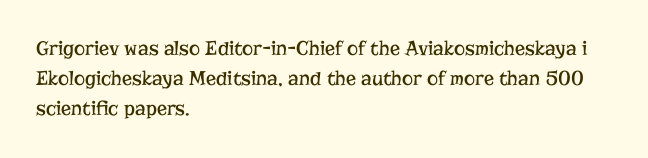
Q: Is the text bold? A: No.
Q: Is the text italic (slanted)? A: No, it is upright.
Q: Is the text underlined? A: No.
Q: How is the paragraph aligned? A: Left-aligned.
Q: Is the spacing between letters normal or unusually wide? A: Normal.
Q: Is the spacing between lines tight, normal or loose? A: Normal.
